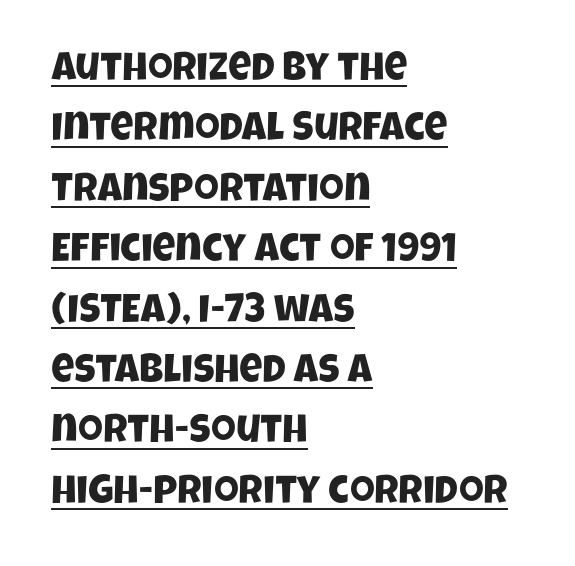
Q: Is the typeface a serif or a sans-serif typeface? A: Sans-serif.
Q: Is the text underlined? A: Yes.
Q: How is the paragraph aligned? A: Left-aligned.
Q: Is the spacing between letters normal or unusually wide? A: Normal.
Q: Is the spacing between lines tight, normal or loose? A: Normal.
Q: Width (condensed, normal, or wide)? A: Condensed.
Q: Stroke contrast? A: Low.
Q: x-height? A: Large.
Q: Monospaced? A: No.
